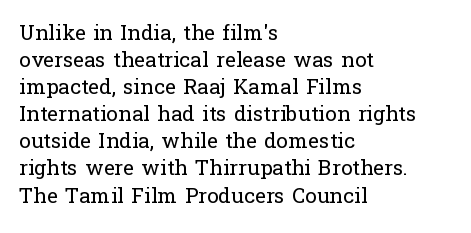
{"italic": "no", "bold": "no", "underline": "no", "align": "left", "line_spacing": "normal", "line_spacing_ratio": 1.29, "letter_spacing": "normal", "letter_spacing_em": 0.0, "glyph_px": 21}
